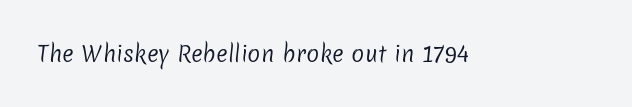
The image shows 22 px text type; set normal letter spacing, not underlined.
